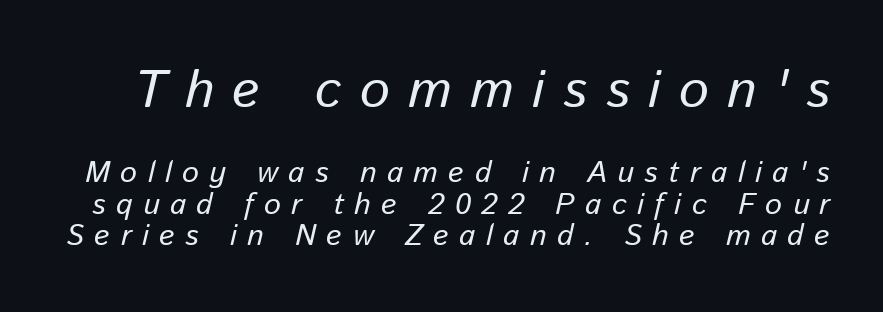
The image shows 53 px regular-weight type, italic (leaning right); set tight line spacing (1.05x), unusually wide letter spacing (+0.35 em), not underlined; the first (top) block is 1.77x larger; low stroke contrast and a medium x-height.
